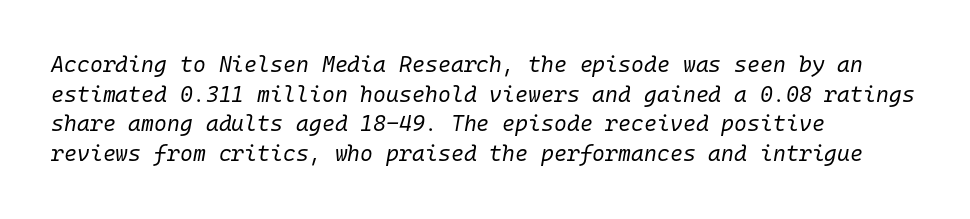
Q: Is the text bold? A: No.
Q: Is the text italic (slanted)? A: Yes, it leans right by about 10 degrees.
Q: Is the text underlined? A: No.
Q: How is the paragraph aligned? A: Left-aligned.
Q: Is the spacing between letters normal or unusually wide? A: Normal.
Q: Is the spacing between lines tight, normal or loose? A: Normal.
